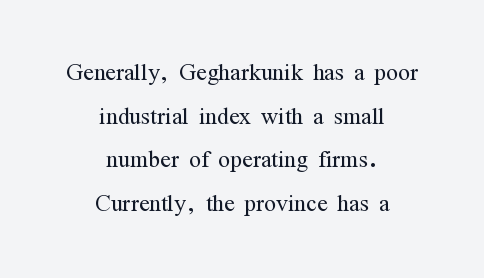
The image shows 31 px light, condensed serif type, upright; set centered, normal line spacing (1.41x), normal letter spacing, not underlined; medium stroke contrast and a medium x-height.
